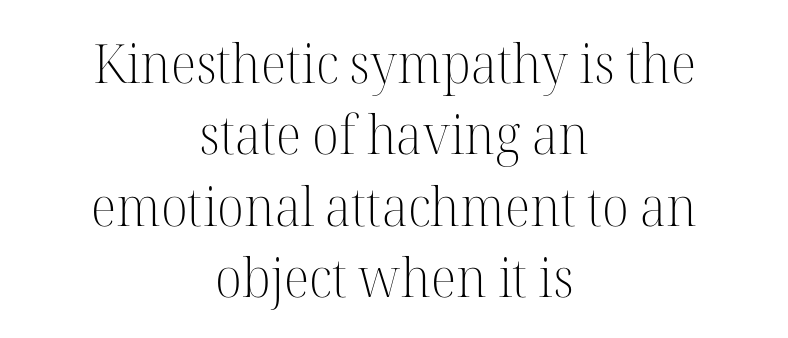
These lines are rendered in a variable-pitch font. The passage shown is not bold in any degree. Glance below the letters and you will spot only blank space. Successive baselines arrive at the customary interval.
